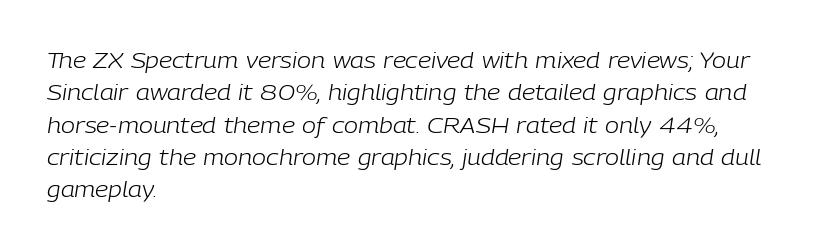
Q: Is the text bold? A: No.
Q: Is the text italic (slanted)? A: Yes, it leans right by about 9 degrees.
Q: Is the text underlined? A: No.
Q: How is the paragraph aligned? A: Left-aligned.
Q: Is the spacing between letters normal or unusually wide? A: Normal.
Q: Is the spacing between lines tight, normal or loose? A: Normal.
